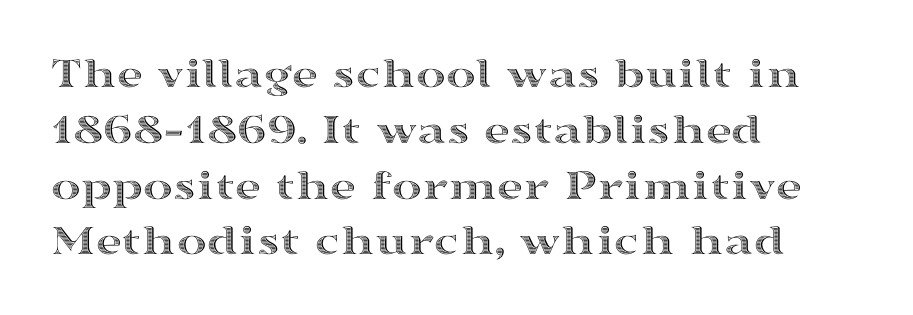
The image shows 45 px wide type, upright; set left-aligned, line spacing 1.24x, normal letter spacing, not underlined; a medium x-height.
